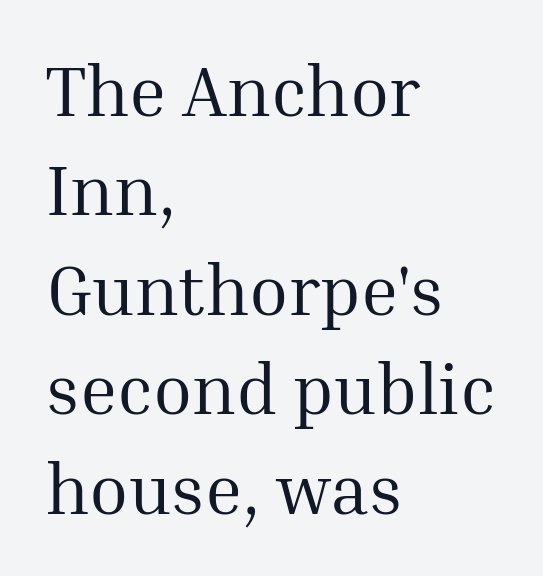
The image shows 71 px regular-weight serif type, upright; set left-aligned, normal line spacing (1.4x), normal letter spacing, not underlined; medium stroke contrast and a medium x-height.
